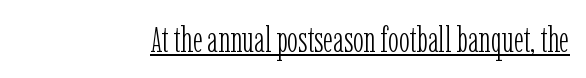
{"serif": "yes", "italic": "no", "bold": "no", "weight": "light", "width": "condensed", "stroke_contrast": "low", "x_height": "medium", "monospaced": "no", "underline": "yes", "letter_spacing": "normal", "letter_spacing_em": 0.0, "glyph_px": 36}
